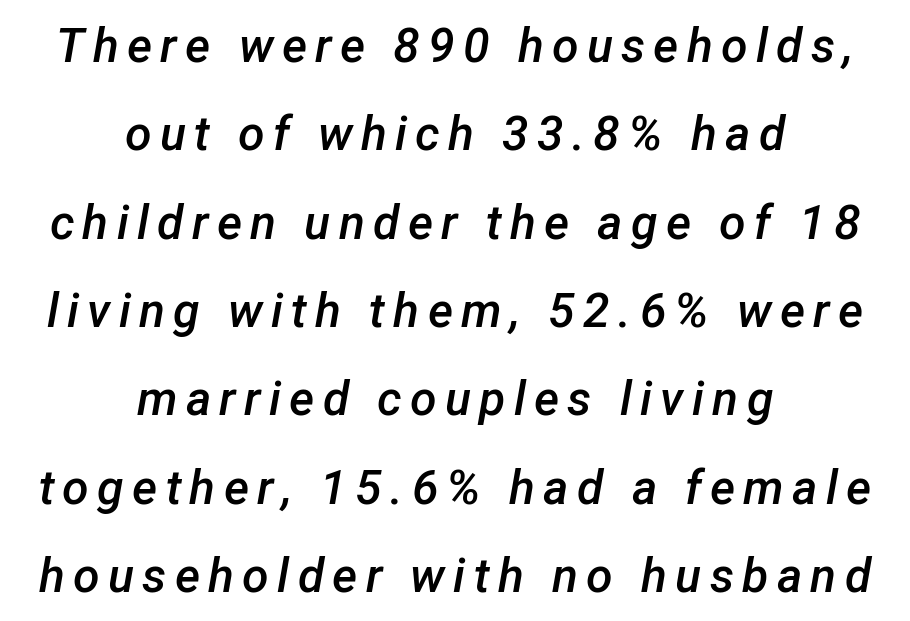
Type without underlining. Does the copy run flush right? No — it is centered line by line. Tall strokes in this sample are angled rather than plumb. Proportional: the letters do not fall into vertical columns.
